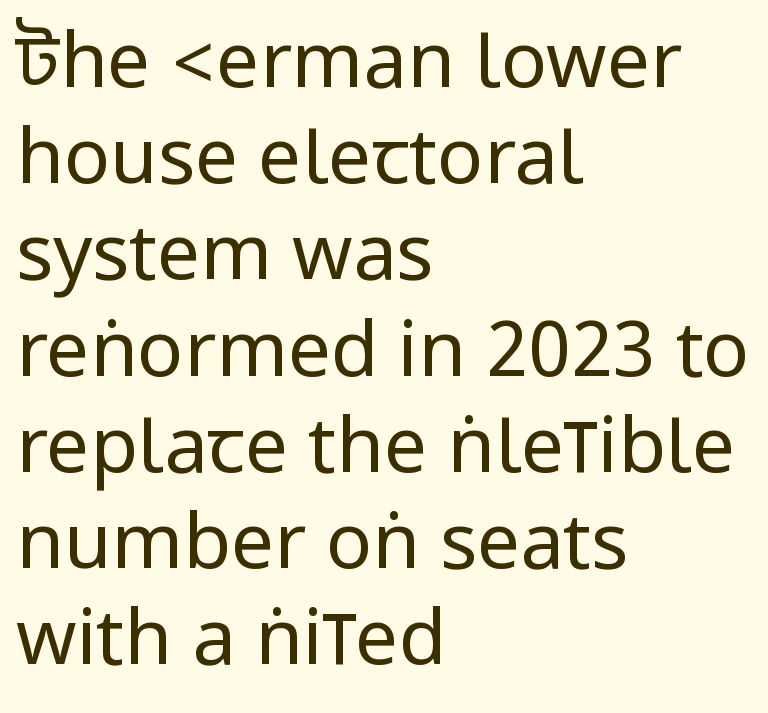
Serif or sans? Sans — the stroke terminals are bare. Underlining? Definitely not there. Vertical spacing — default. This sample uses plain, unmodified letter spacing.
